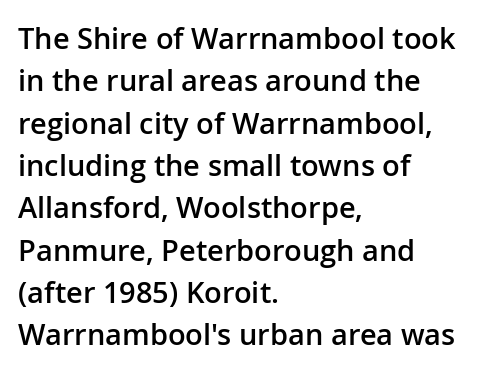
{"serif": "no", "italic": "no", "bold": "semi", "weight": "semibold", "width": "normal", "stroke_contrast": "low", "x_height": "medium", "monospaced": "no", "underline": "no", "align": "left", "line_spacing": "normal", "line_spacing_ratio": 1.46, "letter_spacing": "normal", "letter_spacing_em": 0.0, "glyph_px": 29}
